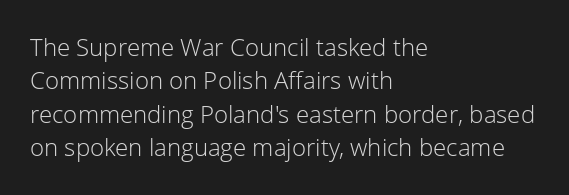
The letterforms sit at book weight or below. Posture: straight, roman, zero tilt. Tracking value appears to be zero — textbook default spacing. The passage shown stacks its lines at a standard gap. Is the block centered? No — it sits flush against the left margin. The foot of each line stays bare and open.
